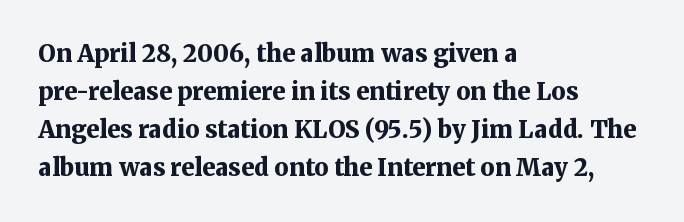
Any mark beneath the type? The region is blank. The letters stand upright; this is a roman face. The type is set solid horizontally, with unmodified tracking. Which margin do the lines hug? The left one — the right edge is uneven. The rendering uses a bold face; every stroke is thick and dark.
